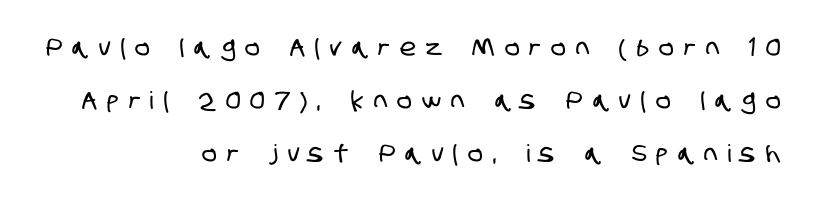
All the whitespace from short lines collects on the left. In terms of leading, this rendering errs on the spacious side. The space directly below the letters is spotless. The line texture is sparse and dotted thanks to wide tracking.
